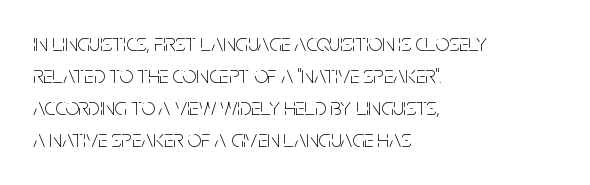
The image shows 24 px text type, upright; set left-aligned, normal line spacing (1.34x), normal letter spacing, not underlined.
